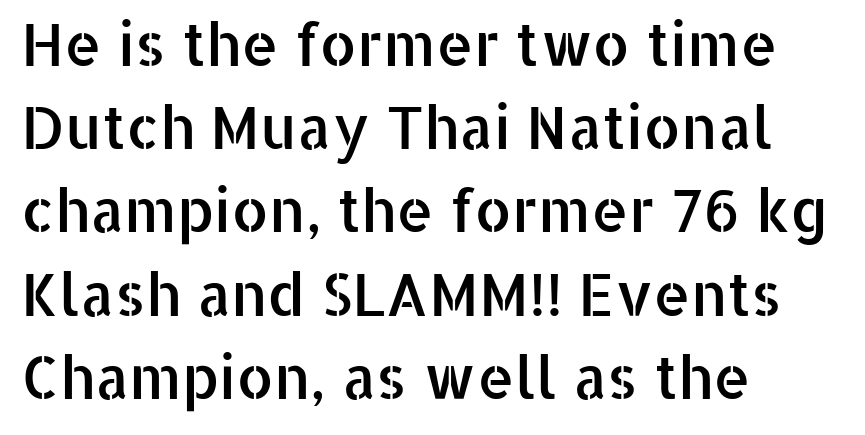
Q: Is the text italic (slanted)? A: No, it is upright.
Q: Is the typeface a serif or a sans-serif typeface? A: Sans-serif.
Q: Is the text underlined? A: No.
Q: How is the paragraph aligned? A: Left-aligned.
Q: Is the spacing between letters normal or unusually wide? A: Normal.
Q: Is the spacing between lines tight, normal or loose? A: Normal.
Q: Width (condensed, normal, or wide)? A: Normal.
Q: Stroke contrast? A: Low.
Q: x-height? A: Medium.
Q: Monospaced? A: No.
